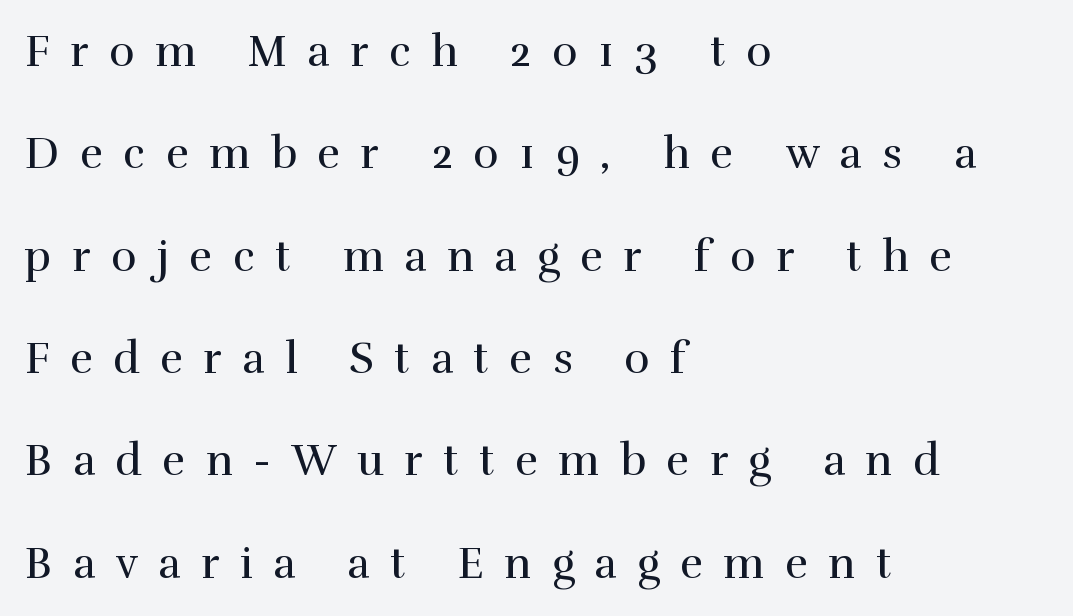
The typesetter chose a ragged-right arrangement here. A typesetter would call this leading open, well beyond the default. Think of a printed novel: that variable character pitch is what you see here. This is serif lettering, the kind often seen in printed books. The weight tops out at a normal text grade. Descender tails drop into unmarked territory.
